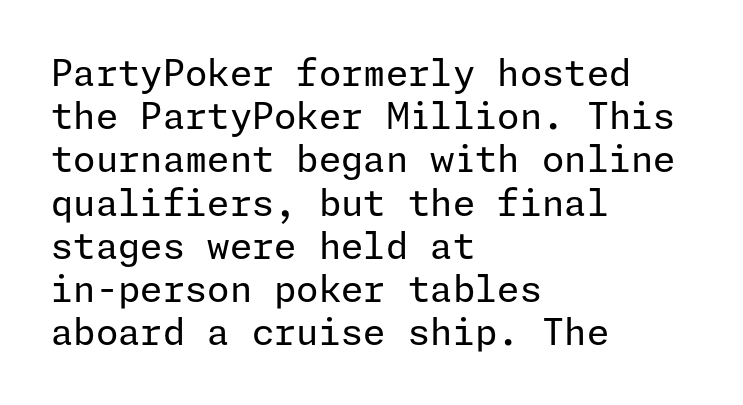
{"serif": "no", "italic": "no", "bold": "no", "weight": "regular", "width": "normal", "stroke_contrast": "low", "x_height": "medium", "underline": "no", "align": "left", "line_spacing_ratio": 1.2, "letter_spacing": "normal", "letter_spacing_em": 0.0, "glyph_px": 36}
